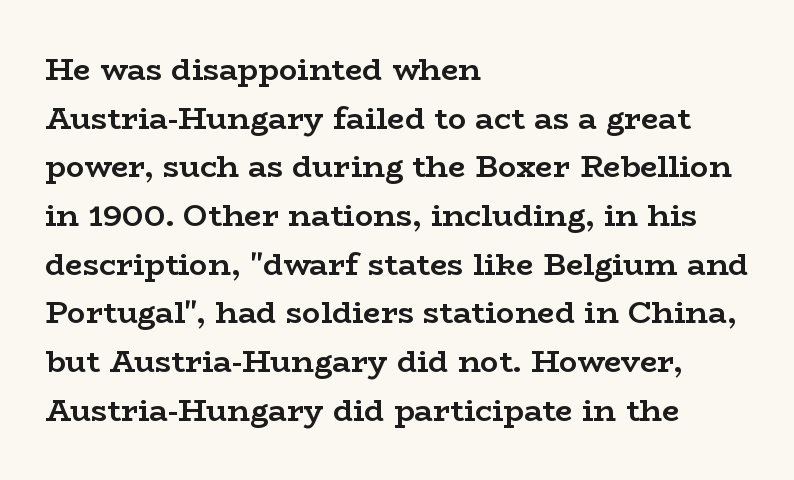
Q: Is the text bold? A: Yes.
Q: Is the text italic (slanted)? A: No, it is upright.
Q: Is the typeface a serif or a sans-serif typeface? A: Serif.
Q: Is the text underlined? A: No.
Q: How is the paragraph aligned? A: Left-aligned.
Q: Is the spacing between letters normal or unusually wide? A: Normal.
Q: Is the spacing between lines tight, normal or loose? A: Normal.
Q: Width (condensed, normal, or wide)? A: Wide.
Q: Stroke contrast? A: Low.
Q: x-height? A: Medium.
Q: Monospaced? A: No.
